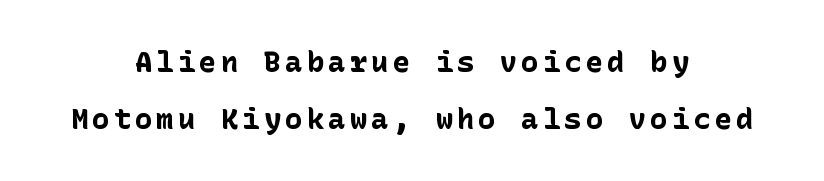
Q: Is the text bold? A: Yes.
Q: Is the text italic (slanted)? A: No, it is upright.
Q: Is the typeface a serif or a sans-serif typeface? A: Sans-serif.
Q: Is the text underlined? A: No.
Q: How is the paragraph aligned? A: Centered.
Q: Is the spacing between lines tight, normal or loose? A: Loose.
Q: Width (condensed, normal, or wide)? A: Normal.
Q: Stroke contrast? A: Low.
Q: x-height? A: Medium.
